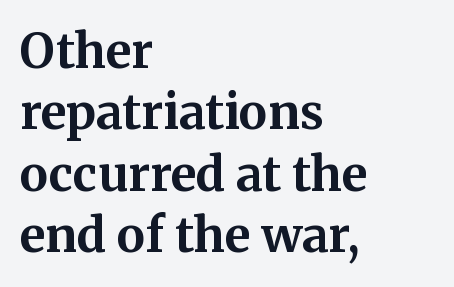
The image shows 48 px bold serif type, upright; set left-aligned, normal line spacing (1.28x), normal letter spacing, not underlined; medium stroke contrast and a medium x-height.
